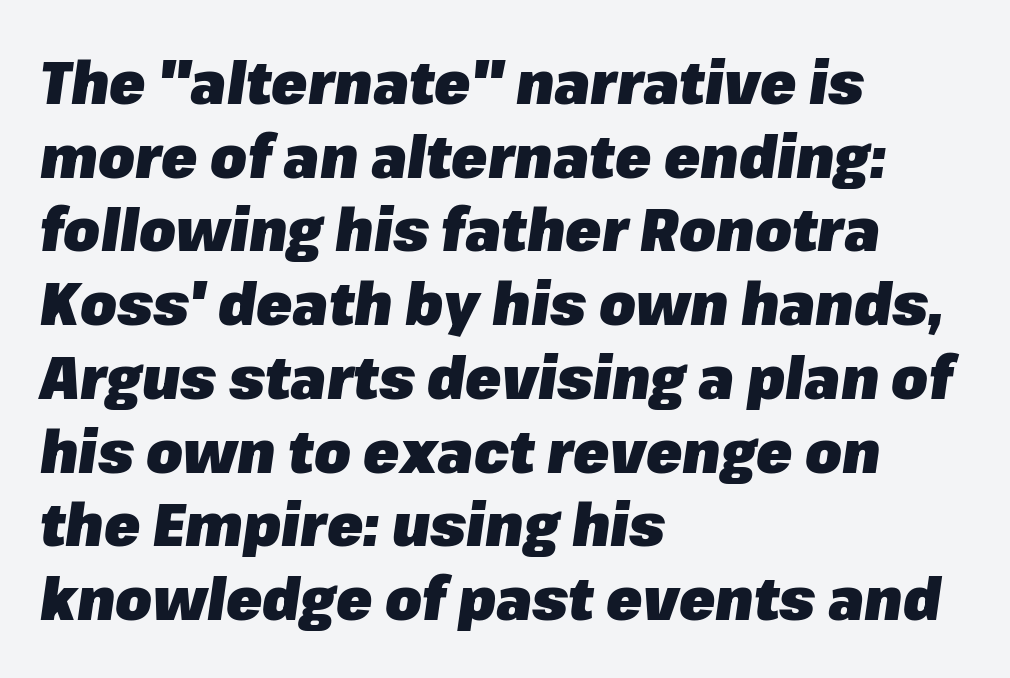
Q: Is the text bold? A: Yes.
Q: Is the text italic (slanted)? A: Yes, it leans right by about 8 degrees.
Q: Is the text underlined? A: No.
Q: How is the paragraph aligned? A: Left-aligned.
Q: Is the spacing between letters normal or unusually wide? A: Normal.
Q: Is the spacing between lines tight, normal or loose? A: Normal.
Q: Width (condensed, normal, or wide)? A: Normal.
Q: Stroke contrast? A: Low.
Q: x-height? A: Medium.
Q: Monospaced? A: No.
